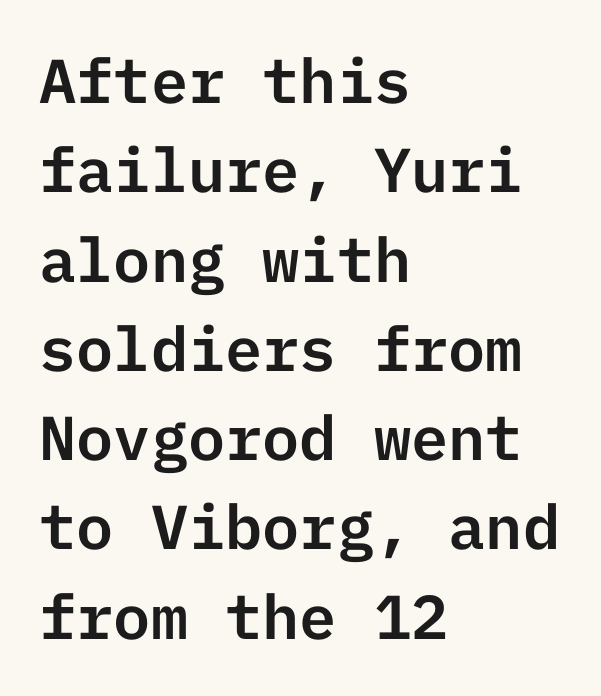
Look at the bottom of the vertical strokes: they stop flat, with no serifs. Honestly, the letter spacing is just normal — you wouldn't notice it. The rendering uses a moderate line-height, typical for paragraphs. The baseline area is clear. The typography opts for an upright posture over an oblique one. In CSS terms this would be text-align: left.
